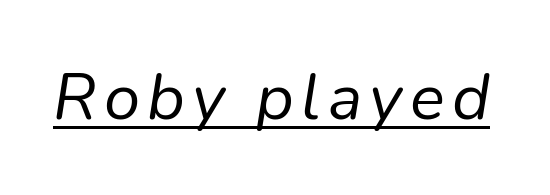
The image shows 65 px regular-weight type, italic (leaning right); set underlined; low stroke contrast and a medium x-height.
